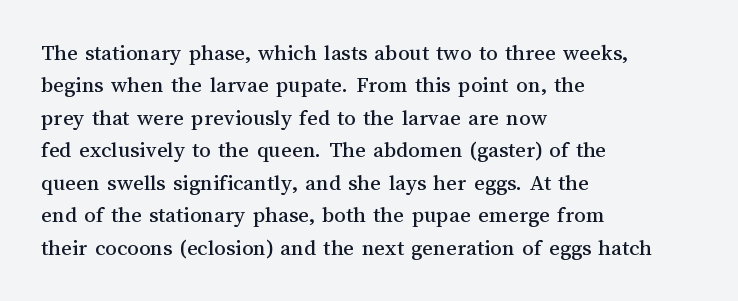
The image shows 23 px text type, upright; set left-aligned, normal line spacing (1.41x), normal letter spacing, not underlined.
